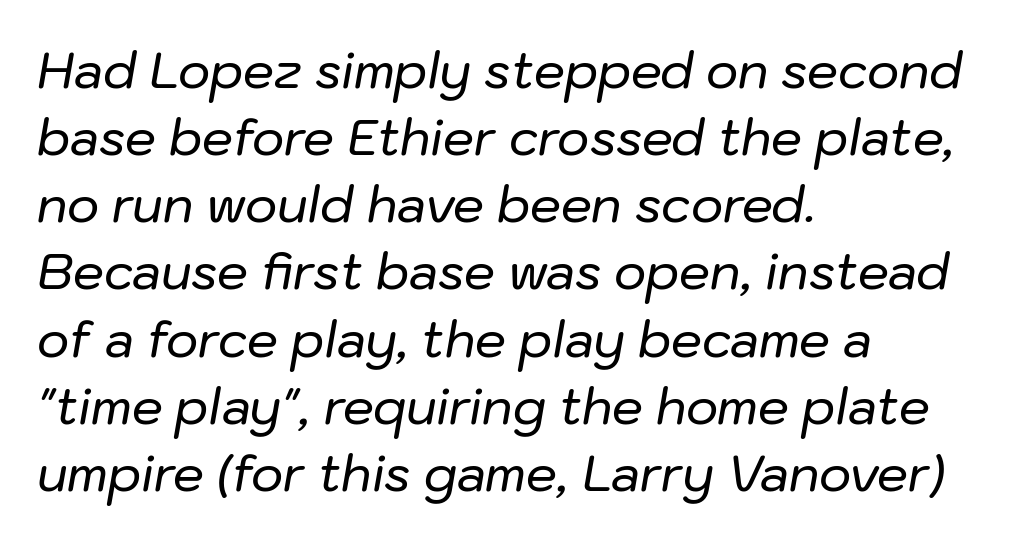
Anything drawn beneath the words? Only blank space. This sample uses an oblique cut, with every glyph tilted off the vertical. These lines are rendered in a variable-pitch font. Every row of glyphs begins at an identical x-position on the left. Students, observe: this is what conventionally led text looks like. Does extra space separate the letters? No, they use regular spacing.
